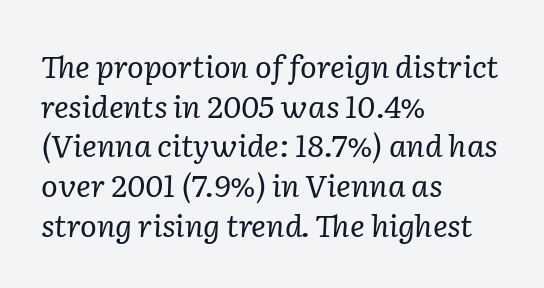
Q: Is the text bold? A: No.
Q: Is the text italic (slanted)? A: Yes, it leans right by about 2 degrees.
Q: Is the typeface a serif or a sans-serif typeface? A: Serif.
Q: Is the text underlined? A: No.
Q: How is the paragraph aligned? A: Left-aligned.
Q: Is the spacing between letters normal or unusually wide? A: Normal.
Q: Is the spacing between lines tight, normal or loose? A: Normal.
Q: Width (condensed, normal, or wide)? A: Normal.
Q: Stroke contrast? A: Low.
Q: x-height? A: Medium.
Q: Monospaced? A: No.
